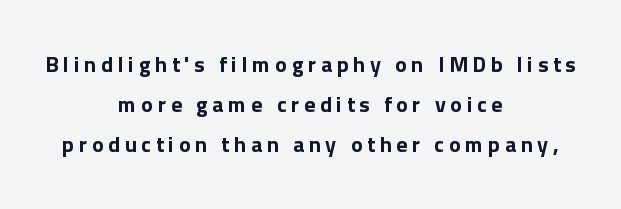
The image shows 22 px text type, upright; set centered, line spacing 1.82x, unusually wide letter spacing (+0.21 em), not underlined.
